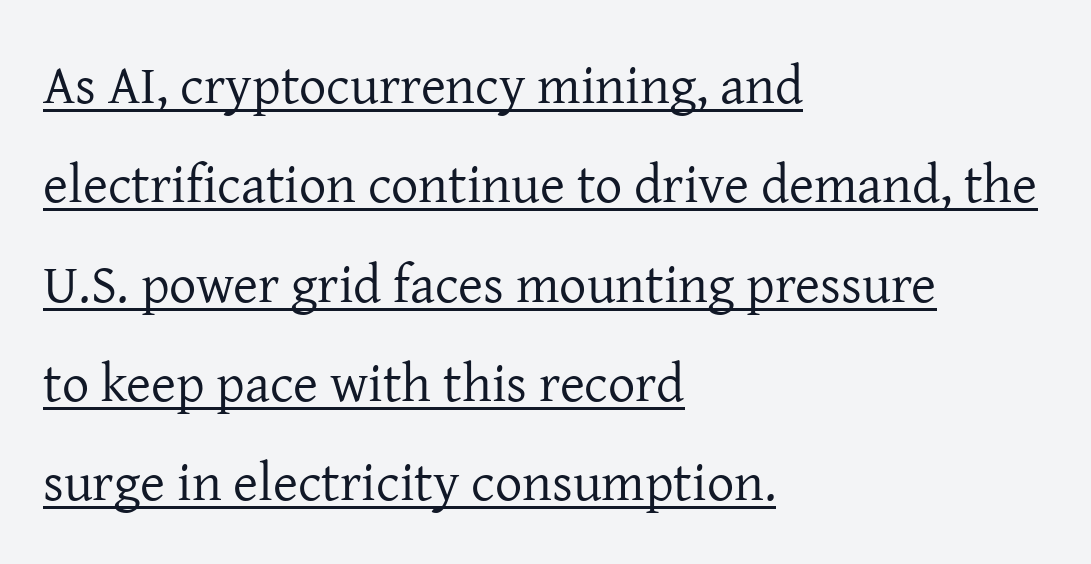
Q: Is the text bold? A: No.
Q: Is the text italic (slanted)? A: No, it is upright.
Q: Is the typeface a serif or a sans-serif typeface? A: Serif.
Q: Is the text underlined? A: Yes.
Q: How is the paragraph aligned? A: Left-aligned.
Q: Is the spacing between letters normal or unusually wide? A: Normal.
Q: Width (condensed, normal, or wide)? A: Normal.
Q: Stroke contrast? A: Low.
Q: x-height? A: Medium.
Q: Monospaced? A: No.
